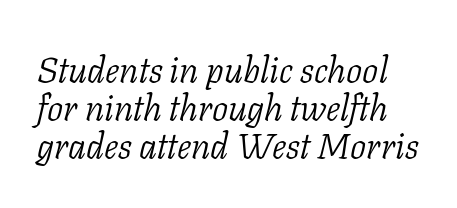
The image shows 36 px light serif type, italic (leaning right); set tight line spacing (1.06x), normal letter spacing, not underlined; low stroke contrast and a medium x-height.
